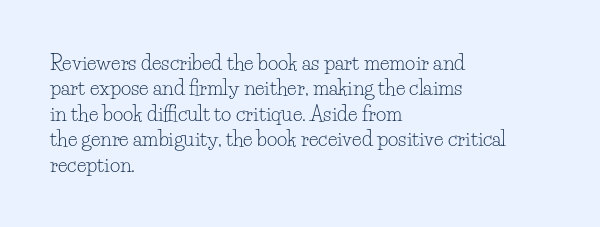
Q: Is the text bold? A: No.
Q: Is the text italic (slanted)? A: No, it is upright.
Q: Is the text underlined? A: No.
Q: How is the paragraph aligned? A: Left-aligned.
Q: Is the spacing between letters normal or unusually wide? A: Normal.
Q: Is the spacing between lines tight, normal or loose? A: Normal.
